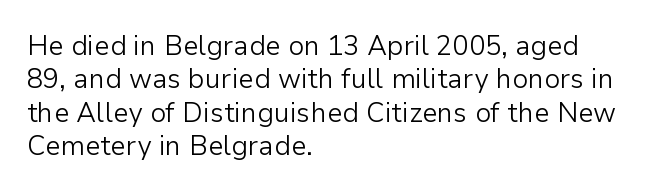
Q: Is the text bold? A: No.
Q: Is the text italic (slanted)? A: No, it is upright.
Q: Is the text underlined? A: No.
Q: How is the paragraph aligned? A: Left-aligned.
Q: Is the spacing between letters normal or unusually wide? A: Normal.
